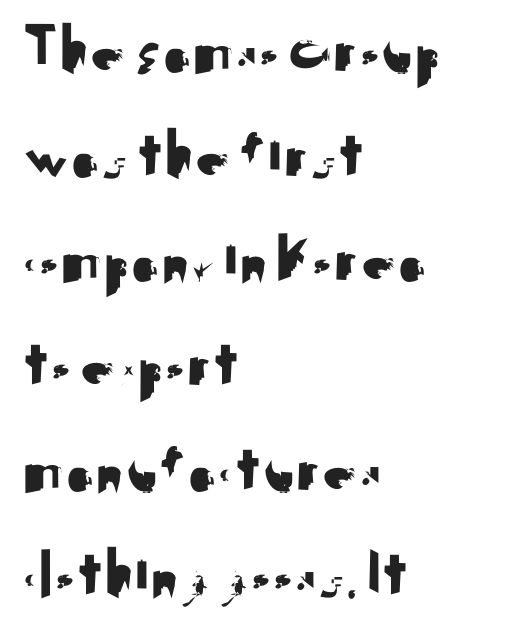
Q: Is the text italic (slanted)? A: No, it is upright.
Q: Is the typeface a serif or a sans-serif typeface? A: Sans-serif.
Q: Is the text underlined? A: No.
Q: How is the paragraph aligned? A: Left-aligned.
Q: Is the spacing between letters normal or unusually wide? A: Normal.
Q: Is the spacing between lines tight, normal or loose? A: Normal.
Q: Width (condensed, normal, or wide)? A: Normal.
Q: Stroke contrast? A: Medium.
Q: x-height? A: Small.
Q: Monospaced? A: No.
